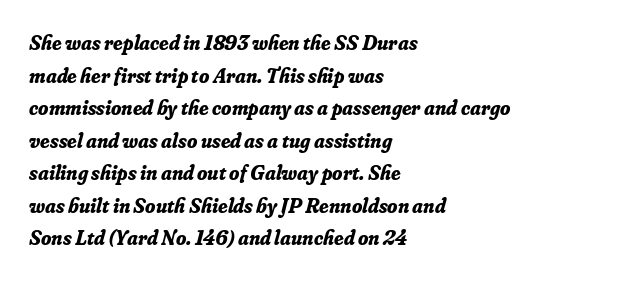
The image shows 21 px bold type, italic (leaning right); set left-aligned, normal line spacing (1.55x), normal letter spacing, not underlined.
